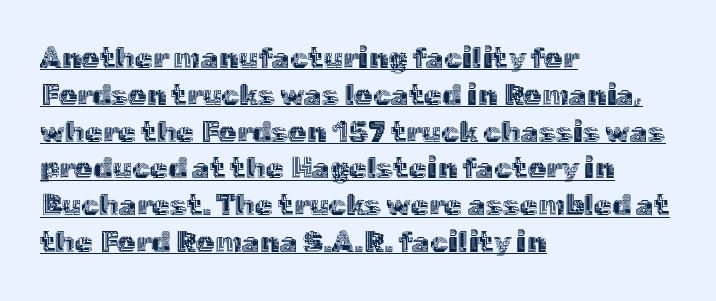
Is the block centered? No — it sits flush against the left margin. If you drew a line through each stem, it would be perfectly vertical. The gaps between neighbouring characters are ordinary and unremarkable. You can see a thin bar hugging the bottom of the glyphs. This sample keeps an unexceptional amount of space between lines. A typesetter would call this proportional, since set widths differ per character.
